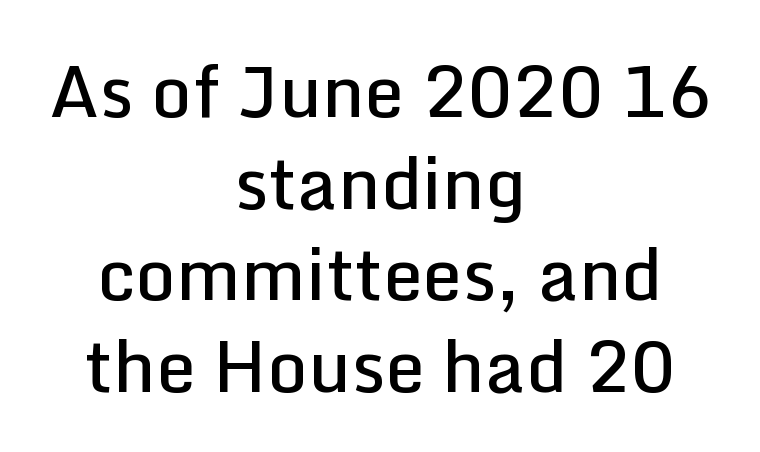
The image shows 71 px semibold sans-serif type, upright; set centered, normal line spacing (1.29x), normal letter spacing, not underlined; low stroke contrast and a medium x-height.
